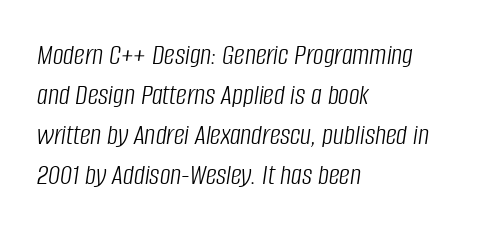
Q: Is the text bold? A: No.
Q: Is the text italic (slanted)? A: Yes, it leans right by about 8 degrees.
Q: Is the text underlined? A: No.
Q: How is the paragraph aligned? A: Left-aligned.
Q: Is the spacing between letters normal or unusually wide? A: Normal.
Q: Is the spacing between lines tight, normal or loose? A: Normal.
Q: Width (condensed, normal, or wide)? A: Condensed.
Q: Stroke contrast? A: Low.
Q: x-height? A: Large.
Q: Monospaced? A: No.
